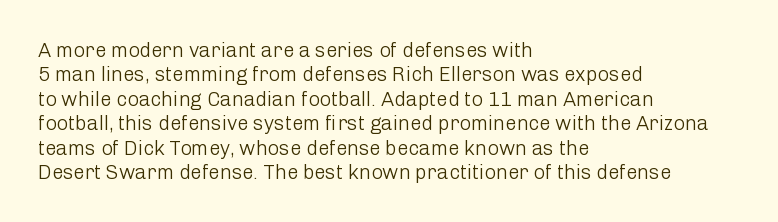
The image shows 20 px text type, upright; set left-aligned, line spacing 1.22x, normal letter spacing, not underlined.
